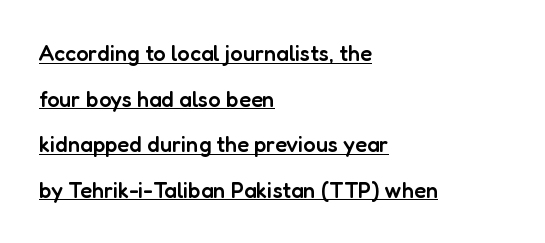
Q: Is the text bold? A: Semi-bold.
Q: Is the text italic (slanted)? A: No, it is upright.
Q: Is the text underlined? A: Yes.
Q: How is the paragraph aligned? A: Left-aligned.
Q: Is the spacing between letters normal or unusually wide? A: Normal.
Q: Is the spacing between lines tight, normal or loose? A: Loose.
